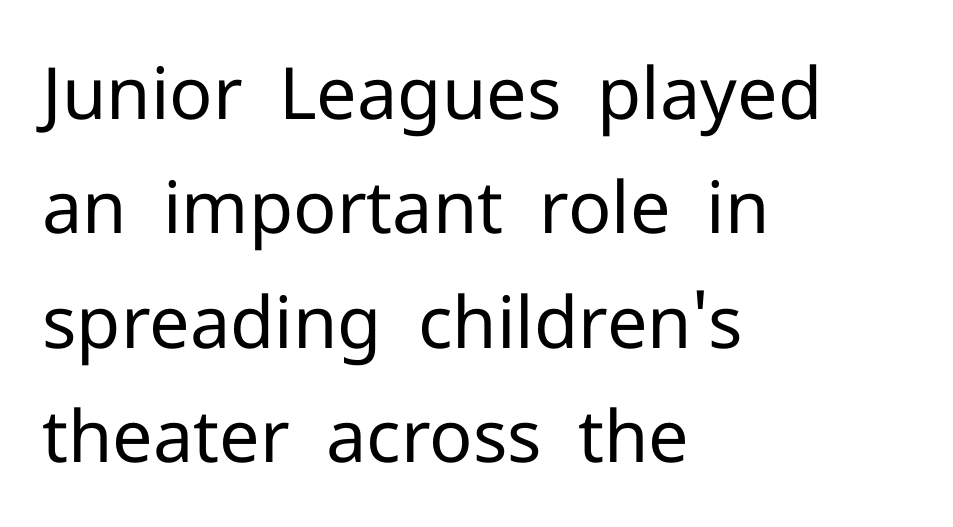
{"serif": "no", "italic": "no", "bold": "no", "weight": "regular", "width": "normal", "stroke_contrast": "low", "x_height": "medium", "monospaced": "no", "underline": "no", "align": "left", "line_spacing": "normal", "line_spacing_ratio": 1.59, "letter_spacing": "normal", "letter_spacing_em": 0.0, "glyph_px": 72}
